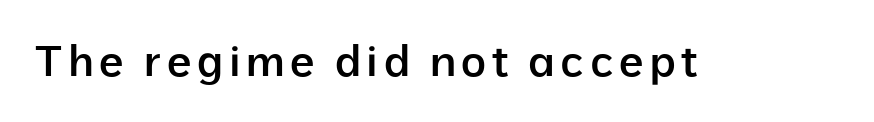
Q: Is the text bold? A: Semi-bold.
Q: Is the text italic (slanted)? A: No, it is upright.
Q: Is the typeface a serif or a sans-serif typeface? A: Sans-serif.
Q: Is the text underlined? A: No.
Q: Width (condensed, normal, or wide)? A: Normal.
Q: Stroke contrast? A: Low.
Q: x-height? A: Medium.
Q: Monospaced? A: No.
